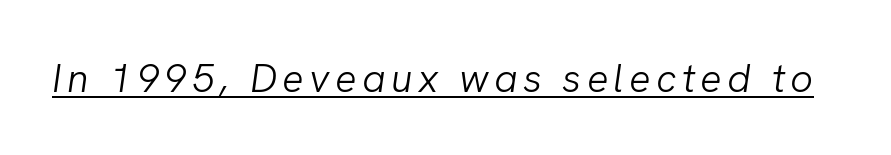
Q: Is the text bold? A: No.
Q: Is the text italic (slanted)? A: Yes, it leans right by about 8 degrees.
Q: Is the text underlined? A: Yes.
Q: Width (condensed, normal, or wide)? A: Normal.
Q: Stroke contrast? A: Low.
Q: x-height? A: Medium.
Q: Monospaced? A: No.
